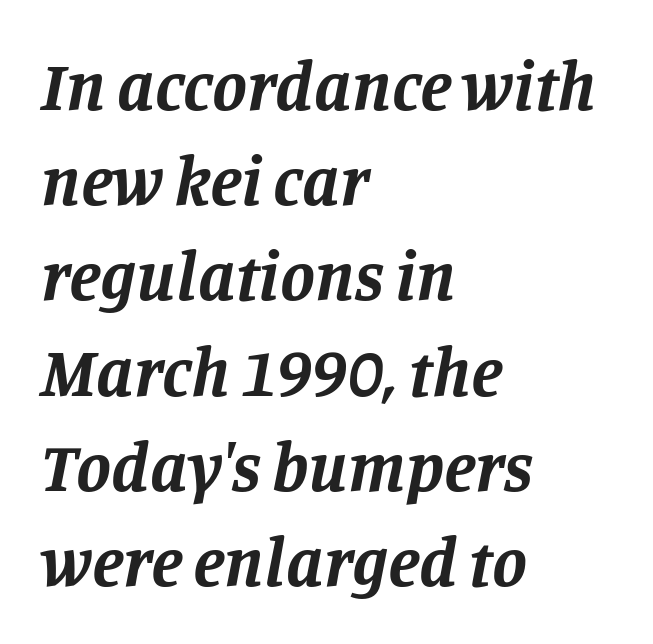
Q: Is the text bold? A: Yes.
Q: Is the text italic (slanted)? A: Yes, it leans right by about 11 degrees.
Q: Is the typeface a serif or a sans-serif typeface? A: Serif.
Q: Is the text underlined? A: No.
Q: How is the paragraph aligned? A: Left-aligned.
Q: Is the spacing between letters normal or unusually wide? A: Normal.
Q: Is the spacing between lines tight, normal or loose? A: Normal.
Q: Width (condensed, normal, or wide)? A: Normal.
Q: Stroke contrast? A: Low.
Q: x-height? A: Large.
Q: Monospaced? A: No.
